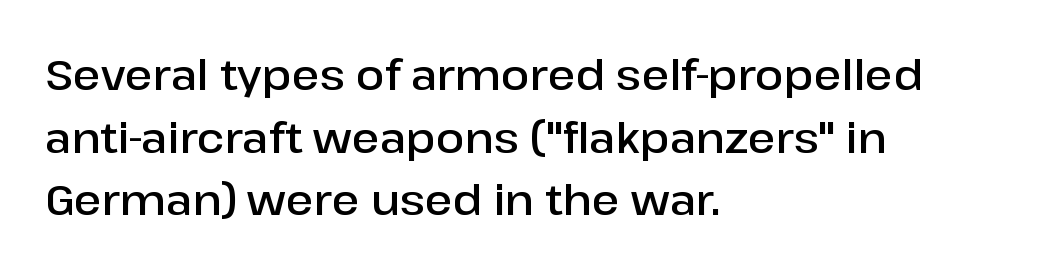
{"serif": "no", "italic": "no", "bold": "semi", "weight": "semibold", "width": "normal", "stroke_contrast": "low", "x_height": "medium", "monospaced": "no", "underline": "no", "align": "left", "line_spacing": "normal", "line_spacing_ratio": 1.49, "letter_spacing": "normal", "letter_spacing_em": 0.0, "glyph_px": 42}
